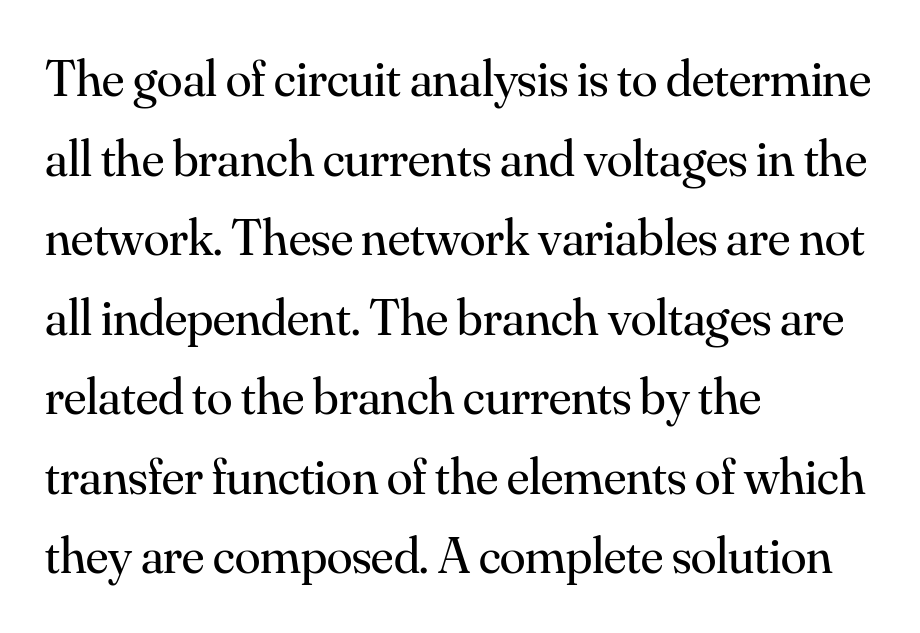
Here the designer chose a conventional face with non-uniform glyph widths. Compared with typical paragraphs, the rows here are spaced about the same. No heavy texture on the line: the type isn't bold. Characters follow at the spacing the type designer built in. Every row of glyphs begins at an identical x-position on the left. A typesetter would label this face a serif.
